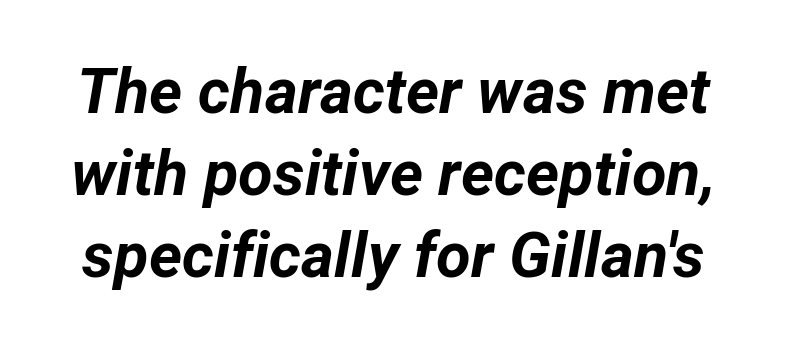
Q: Is the text bold? A: Yes.
Q: Is the text italic (slanted)? A: Yes, it leans right by about 12 degrees.
Q: Is the text underlined? A: No.
Q: Is the spacing between letters normal or unusually wide? A: Normal.
Q: Is the spacing between lines tight, normal or loose? A: Normal.
Q: Width (condensed, normal, or wide)? A: Normal.
Q: Stroke contrast? A: Low.
Q: x-height? A: Medium.
Q: Monospaced? A: No.
